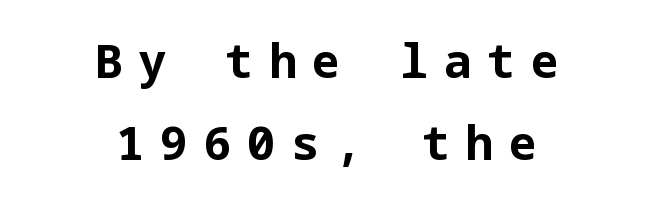
The image shows 47 px bold sans-serif type, upright; set centered, line spacing 1.75x, unusually wide letter spacing (+0.33 em), not underlined; low stroke contrast and a medium x-height.
